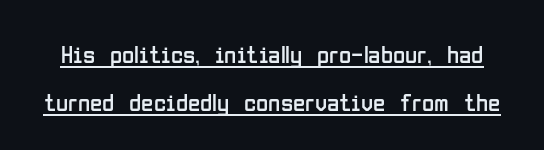
Words appear dense and cohesive because spacing is normal. This rendering features underlined lettering. Tall strokes in this sample are plumb rather than angled. Is this a heavy cut? Hardly; it is regular or lighter.
